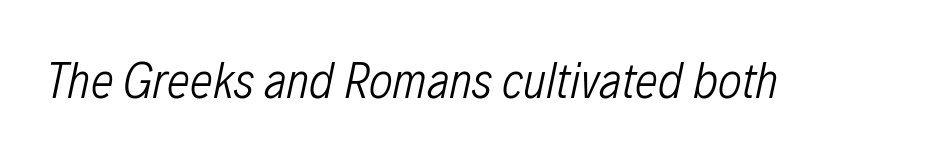
The font's italic variant was chosen for this text. Descender tails drop into unmarked territory. Default kerning and tracking; the words read as compact shapes. Is this a fixed-width face? No — the glyphs have proportional, varying widths. The strokes are not fattened; the text isn't bold.
